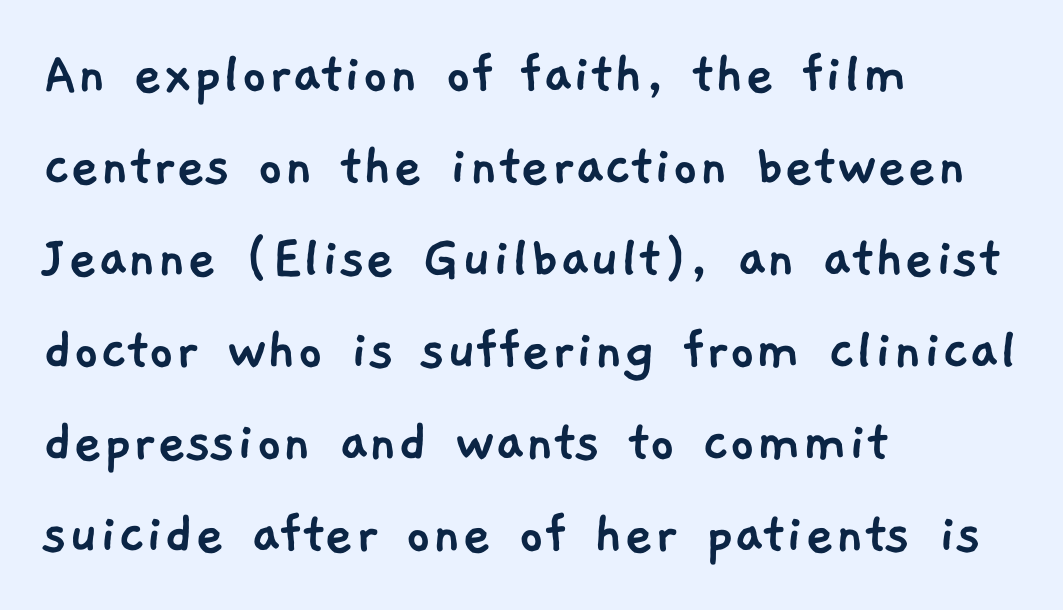
Q: Is the typeface a serif or a sans-serif typeface? A: Sans-serif.
Q: Is the text underlined? A: No.
Q: How is the paragraph aligned? A: Left-aligned.
Q: Is the spacing between letters normal or unusually wide? A: Normal.
Q: Is the spacing between lines tight, normal or loose? A: Normal.
Q: Width (condensed, normal, or wide)? A: Normal.
Q: Stroke contrast? A: Low.
Q: x-height? A: Medium.
Q: Monospaced? A: No.
